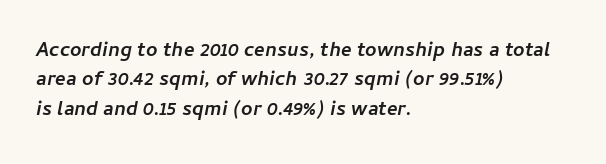
A classic flush-left, rag-right setting is used for this passage. Nobody touched the tracking dial on this one. Does the lettering tilt? It does — this is italic. Does the weight exceed regular? Yes, all the way to bold.
